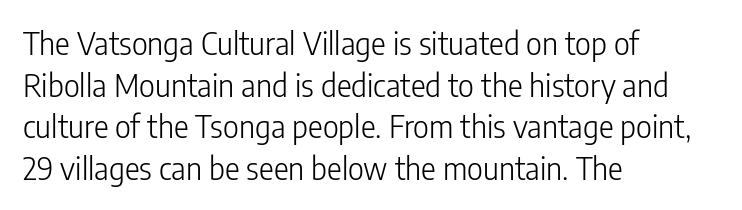
No feet cap the strokes, marking this as sans-serif type. Letters rest on an invisible, unmarked baseline. Horizontal bands of white between lines are of average thickness. Heft: none added — not bold. Tracking here is standard; glyphs follow each other at the usual distance.
